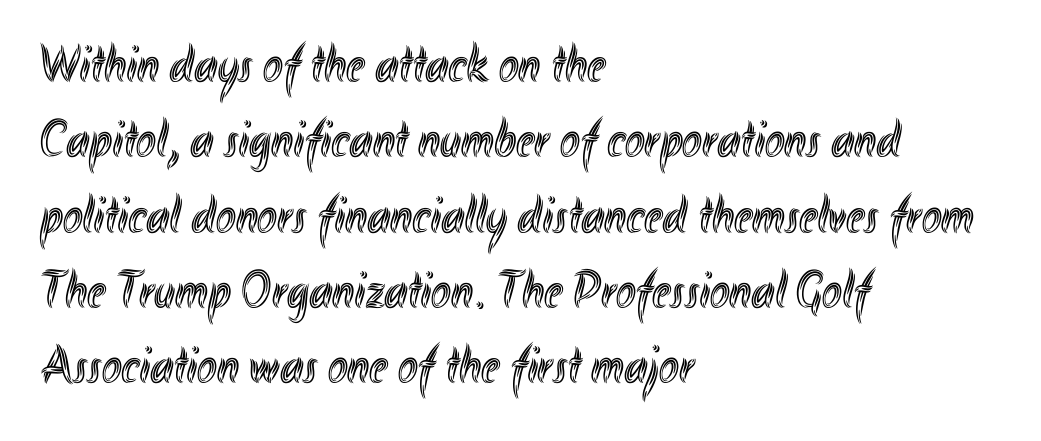
Descender tails drop into unmarked territory. Think of a printed novel: that variable character pitch is what you see here. Tracking here is standard; glyphs follow each other at the usual distance. In CSS terms this would be text-align: left. The rendering uses a moderate line-height, typical for paragraphs.
